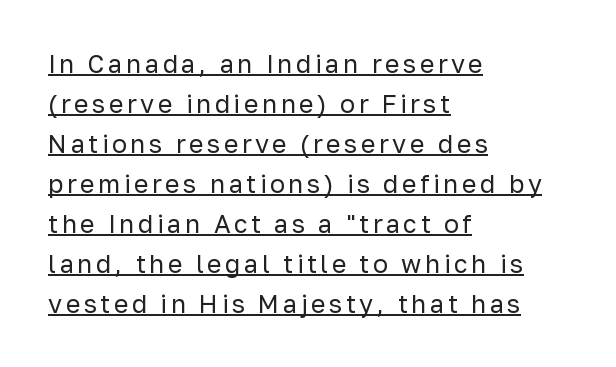
Summary of vertical rhythm: regular, with standard interline spacing. This is roman type, the default non-slanted kind. Compared with a typical body face, this is equally light or lighter still. Every word sits above its own underline. Reading down the block, your eye returns to a fixed left position each line.
